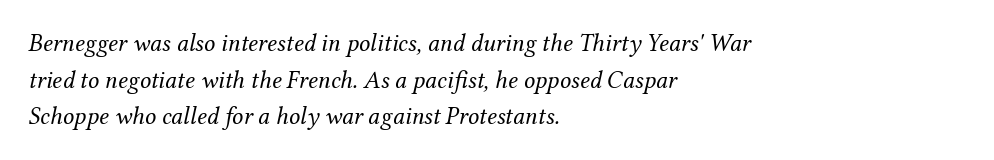
Q: Is the text bold? A: No.
Q: Is the text italic (slanted)? A: Yes, it leans right by about 12 degrees.
Q: Is the text underlined? A: No.
Q: How is the paragraph aligned? A: Left-aligned.
Q: Is the spacing between letters normal or unusually wide? A: Normal.
Q: Is the spacing between lines tight, normal or loose? A: Normal.
